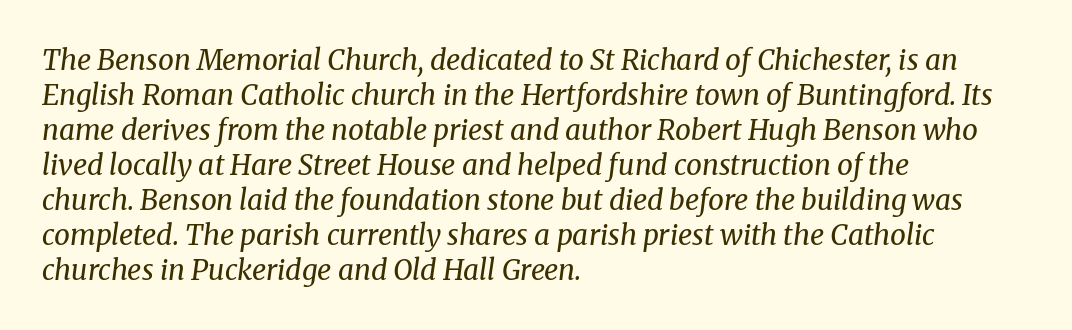
The image shows 28 px regular-weight serif type, italic (leaning right); set left-aligned, normal line spacing (1.25x), normal letter spacing, not underlined; medium stroke contrast and a medium x-height.
